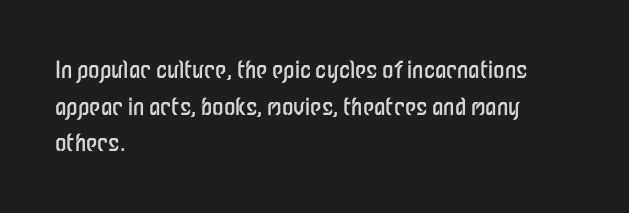
{"italic": "no", "bold": "no", "underline": "no", "align": "left", "line_spacing": "normal", "line_spacing_ratio": 1.59, "letter_spacing": "normal", "letter_spacing_em": 0.0, "glyph_px": 23}
